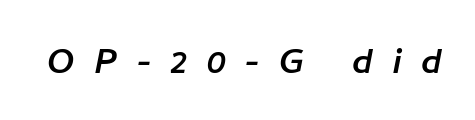
Q: Is the typeface a serif or a sans-serif typeface? A: Sans-serif.
Q: Is the text underlined? A: No.
Q: Is the spacing between letters normal or unusually wide? A: Unusually wide.
Q: Width (condensed, normal, or wide)? A: Normal.
Q: Stroke contrast? A: Low.
Q: x-height? A: Medium.
Q: Monospaced? A: No.
